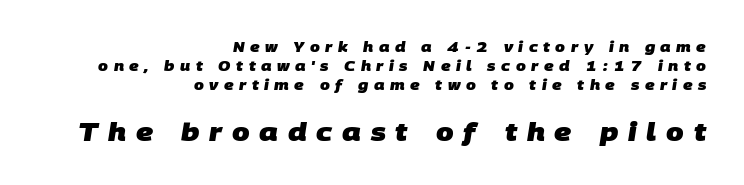
Q: Is the text bold? A: Yes.
Q: Is the text underlined? A: No.
Q: How is the paragraph aligned? A: Right-aligned.
Q: Is the spacing between letters normal or unusually wide? A: Unusually wide.
Q: Is the spacing between lines tight, normal or loose? A: Normal.
Q: Which block of text is set in a larger size, the first (top) or the second (bottom)? A: The second (bottom) one.
